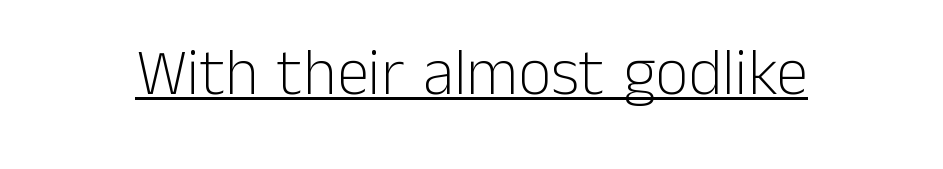
Q: Is the text bold? A: No.
Q: Is the text italic (slanted)? A: No, it is upright.
Q: Is the typeface a serif or a sans-serif typeface? A: Sans-serif.
Q: Is the text underlined? A: Yes.
Q: Is the spacing between letters normal or unusually wide? A: Normal.
Q: Width (condensed, normal, or wide)? A: Normal.
Q: Stroke contrast? A: Low.
Q: x-height? A: Medium.
Q: Monospaced? A: No.
